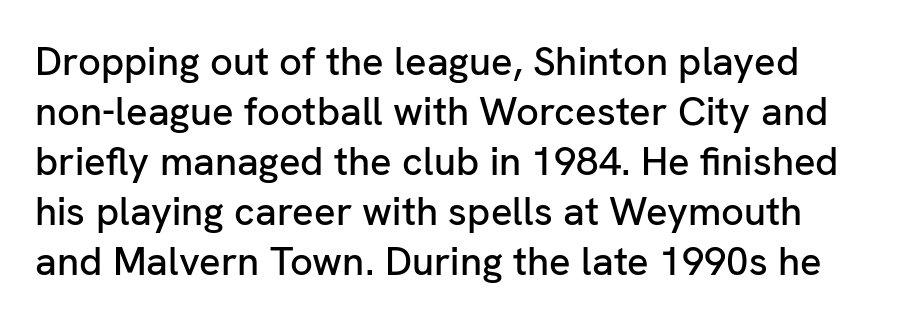
{"serif": "no", "italic": "no", "width": "normal", "stroke_contrast": "low", "x_height": "medium", "monospaced": "no", "underline": "no", "line_spacing": "normal", "line_spacing_ratio": 1.25, "letter_spacing": "normal", "letter_spacing_em": 0.0, "glyph_px": 40}
